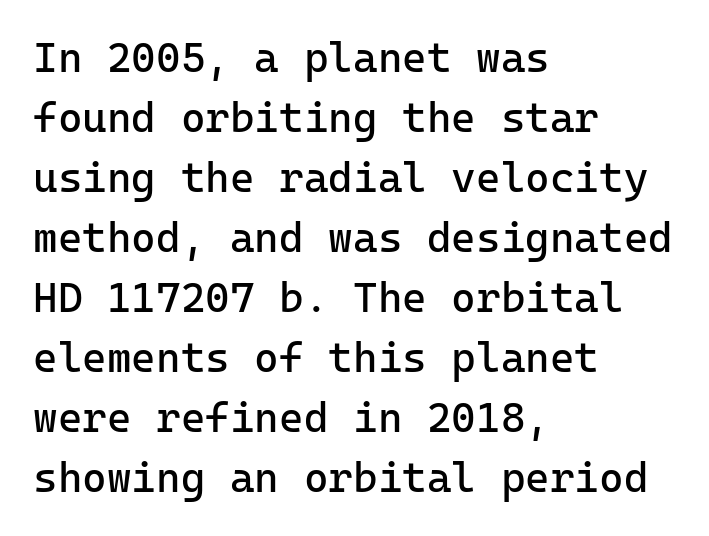
Q: Is the text bold? A: No.
Q: Is the text italic (slanted)? A: No, it is upright.
Q: Is the typeface a serif or a sans-serif typeface? A: Sans-serif.
Q: Is the text underlined? A: No.
Q: How is the paragraph aligned? A: Left-aligned.
Q: Is the spacing between letters normal or unusually wide? A: Normal.
Q: Is the spacing between lines tight, normal or loose? A: Normal.
Q: Width (condensed, normal, or wide)? A: Normal.
Q: Stroke contrast? A: Low.
Q: x-height? A: Medium.
Q: Monospaced? A: Yes.
